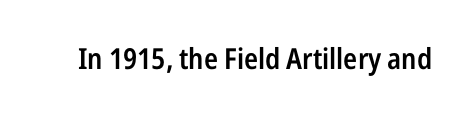
Check where the strokes stop: nothing finishes them off — pure sans. Standard letterfit; no display-style spreading of the glyphs. Tall strokes in this sample are plumb rather than angled. This is the in-between weight designers call semibold or demi. Looks like regular typesetting: each glyph gets only the width it needs. The foot of each line stays bare and open.
